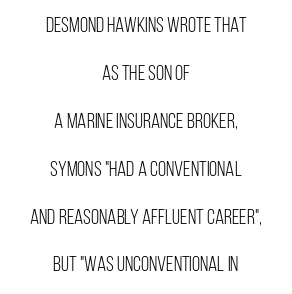
{"italic": "no", "bold": "no", "underline": "no", "align": "center", "line_spacing": "loose", "line_spacing_ratio": 2.28, "letter_spacing": "normal", "letter_spacing_em": 0.0, "glyph_px": 21}
